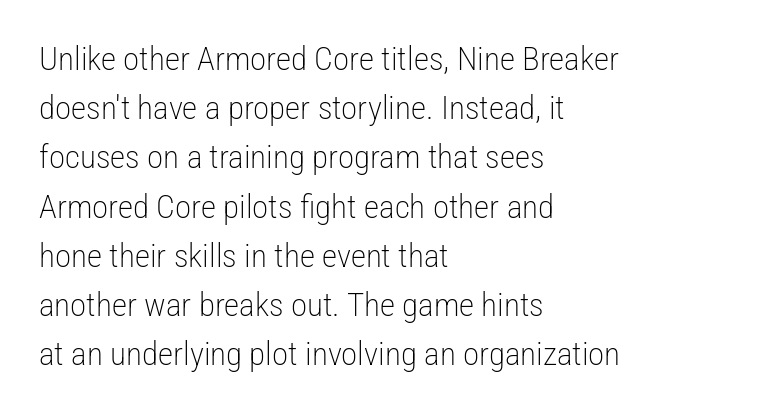
The image shows 33 px light, condensed sans-serif type, upright; set left-aligned, normal line spacing (1.49x), normal letter spacing, not underlined; low stroke contrast and a medium x-height.
